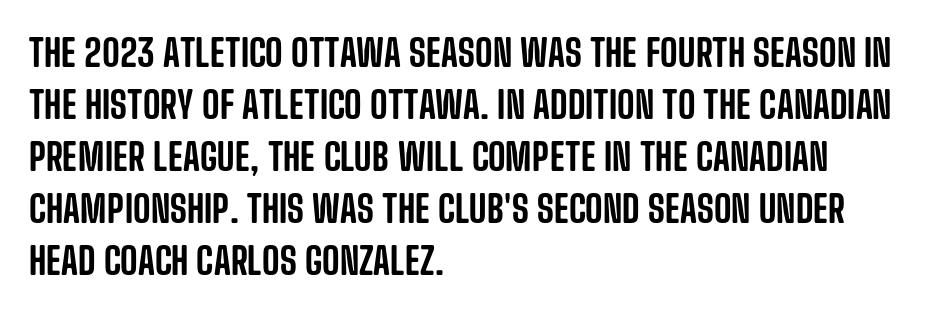
{"serif": "no", "italic": "no", "width": "condensed", "stroke_contrast": "low", "x_height": "large", "monospaced": "no", "underline": "no", "align": "left", "line_spacing": "normal", "line_spacing_ratio": 1.37, "letter_spacing": "normal", "letter_spacing_em": 0.0, "glyph_px": 38}
